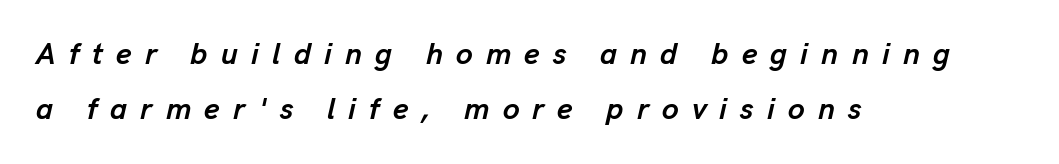
Q: Is the text bold? A: Yes.
Q: Is the text italic (slanted)? A: Yes, it leans right by about 13 degrees.
Q: Is the text underlined? A: No.
Q: How is the paragraph aligned? A: Left-aligned.
Q: Is the spacing between letters normal or unusually wide? A: Unusually wide.
Q: Width (condensed, normal, or wide)? A: Normal.
Q: Stroke contrast? A: Low.
Q: x-height? A: Medium.
Q: Monospaced? A: No.
